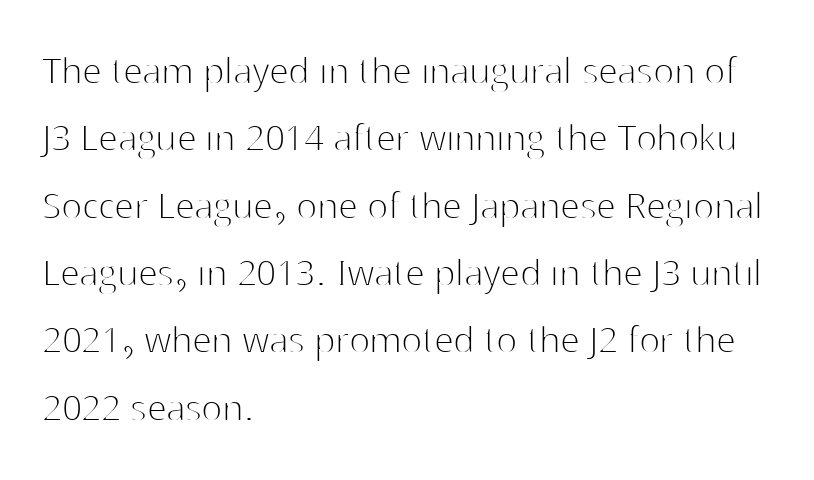
{"serif": "no", "italic": "no", "bold": "no", "weight": "thin", "width": "normal", "stroke_contrast": "high", "x_height": "medium", "monospaced": "no", "underline": "no", "align": "left", "line_spacing": "normal", "line_spacing_ratio": 1.53, "letter_spacing": "normal", "letter_spacing_em": 0.0, "glyph_px": 44}
